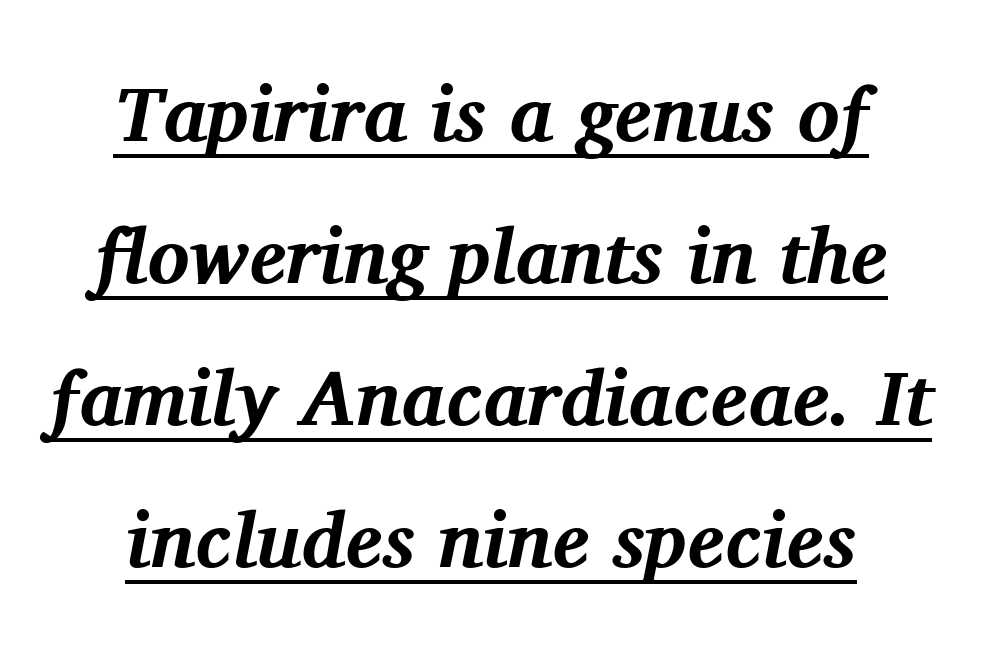
Q: Is the text bold? A: Yes.
Q: Is the text italic (slanted)? A: Yes, it leans right by about 11 degrees.
Q: Is the typeface a serif or a sans-serif typeface? A: Serif.
Q: Is the text underlined? A: Yes.
Q: Is the spacing between letters normal or unusually wide? A: Normal.
Q: Width (condensed, normal, or wide)? A: Normal.
Q: Stroke contrast? A: Medium.
Q: x-height? A: Medium.
Q: Monospaced? A: No.
